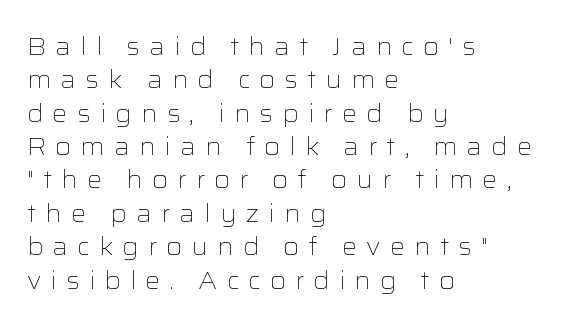
{"italic": "no", "bold": "no", "underline": "no", "align": "left", "line_spacing": "normal", "line_spacing_ratio": 1.39, "letter_spacing": "wide", "letter_spacing_em": 0.38, "glyph_px": 24}
